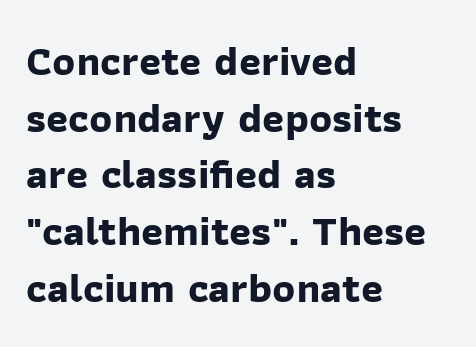
Does the copy run flush right? No — it runs flush left. Are there feet on the stems? There aren't — it's a sans. Each glyph is drawn with heavy, bold strokes. This sample has the flowing, uneven cadence of proportional lettering. Students, observe: this is what conventionally led text looks like. Short note: letters normally spaced.
